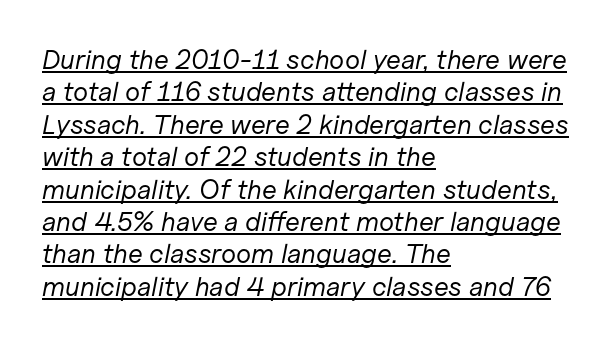
{"italic": "yes", "lean": "right", "slant_degrees": 11, "bold": "no", "underline": "yes", "align": "left", "line_spacing_ratio": 1.2, "letter_spacing": "normal", "letter_spacing_em": 0.0, "glyph_px": 27}
